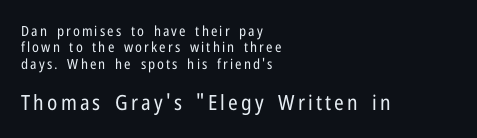
{"italic": "no", "bold": "no", "underline": "no", "align": "left", "line_spacing_ratio": 1.17, "larger_block": "second", "size_ratio": 1.5, "glyph_px": 21}
